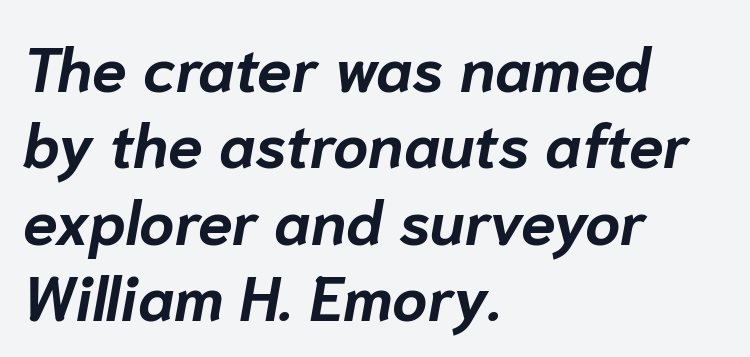
Q: Is the text bold? A: Yes.
Q: Is the text italic (slanted)? A: Yes, it leans right by about 10 degrees.
Q: Is the text underlined? A: No.
Q: How is the paragraph aligned? A: Left-aligned.
Q: Is the spacing between letters normal or unusually wide? A: Normal.
Q: Width (condensed, normal, or wide)? A: Normal.
Q: Stroke contrast? A: Low.
Q: x-height? A: Medium.
Q: Monospaced? A: No.
